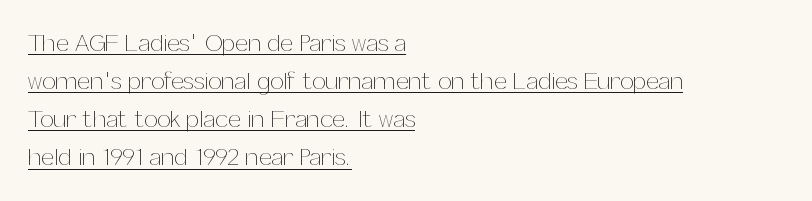
The image shows 24 px text type, upright; set left-aligned, normal line spacing (1.59x), normal letter spacing, underlined.
